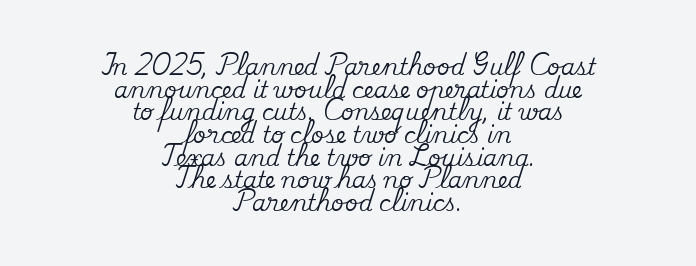
These lines stack symmetrically, like a column narrowing and widening about its center. Descender tails drop into unmarked territory. The passage shown has conventional tracking throughout. How would I describe the line gaps? Narrow and economical.
